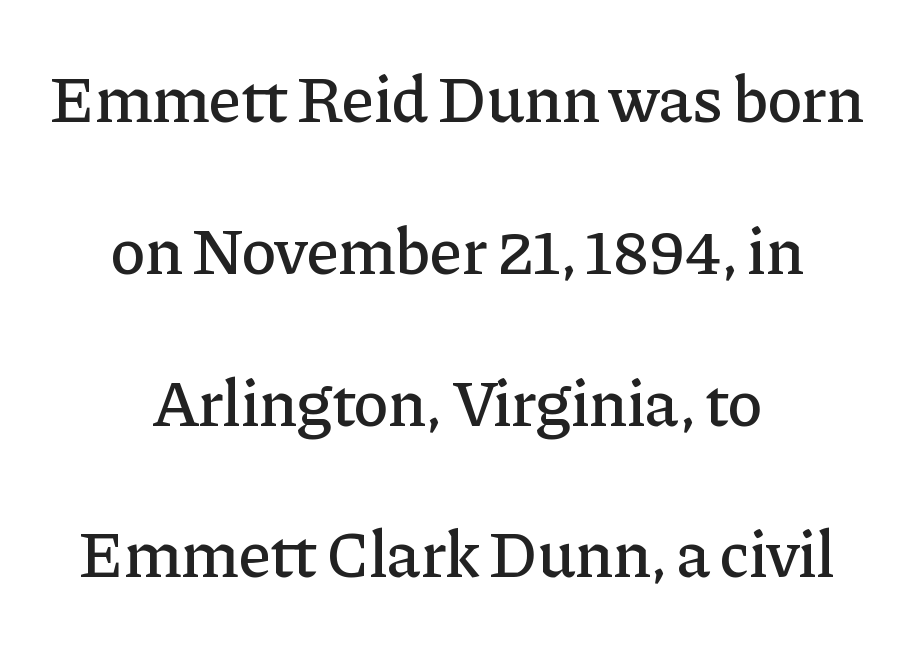
Serif or sans? Serif — the stroke terminals have little feet. There is no visible air inserted between adjacent glyphs. A typesetter would call this proportional, since set widths differ per character. These lines stack symmetrically, like a column narrowing and widening about its center.
